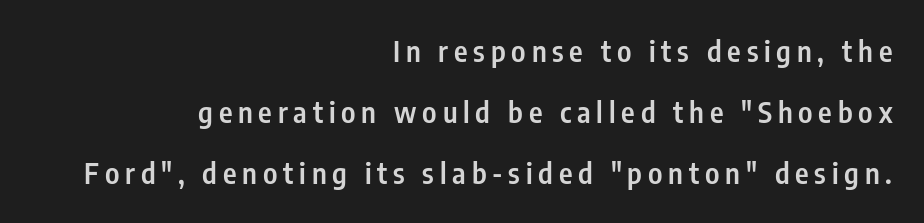
{"serif": "no", "italic": "no", "bold": "semi", "weight": "semibold", "width": "condensed", "stroke_contrast": "low", "x_height": "medium", "monospaced": "no", "underline": "no", "align": "right", "line_spacing": "loose", "line_spacing_ratio": 2.1, "letter_spacing": "wide", "letter_spacing_em": 0.2, "glyph_px": 29}
